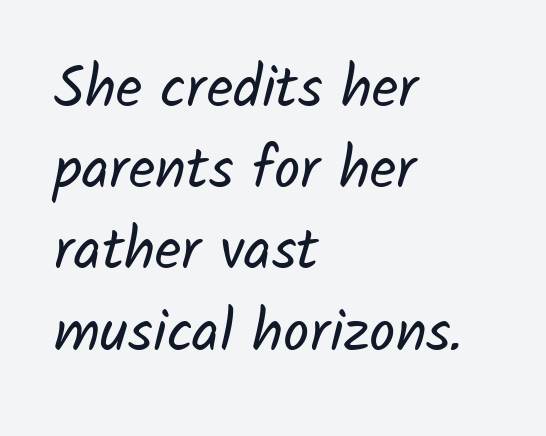
Q: Is the text bold? A: No.
Q: Is the typeface a serif or a sans-serif typeface? A: Sans-serif.
Q: Is the text underlined? A: No.
Q: How is the paragraph aligned? A: Left-aligned.
Q: Is the spacing between letters normal or unusually wide? A: Normal.
Q: Is the spacing between lines tight, normal or loose? A: Normal.
Q: Width (condensed, normal, or wide)? A: Normal.
Q: Stroke contrast? A: Low.
Q: x-height? A: Medium.
Q: Monospaced? A: No.
